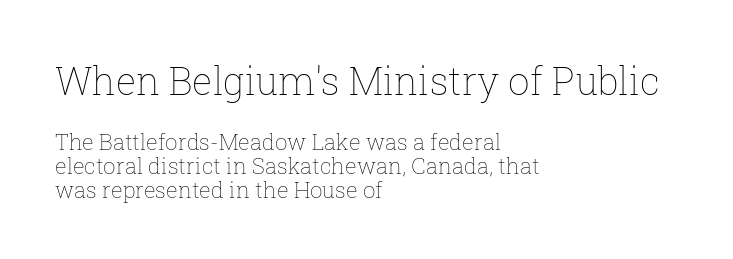
{"italic": "no", "bold": "no", "weight": "thin", "width": "normal", "stroke_contrast": "low", "x_height": "medium", "monospaced": "no", "underline": "no", "align": "left", "line_spacing": "tight", "line_spacing_ratio": 1.08, "letter_spacing": "normal", "letter_spacing_em": 0.0, "larger_block": "first", "size_ratio": 1.73, "glyph_px": 38}
